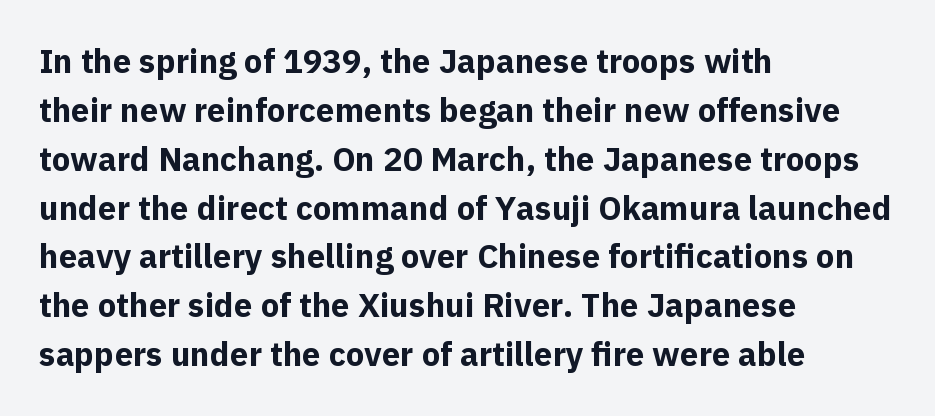
The image shows 33 px bold sans-serif type, upright; set left-aligned, normal line spacing (1.48x), normal letter spacing, not underlined; a medium x-height.
